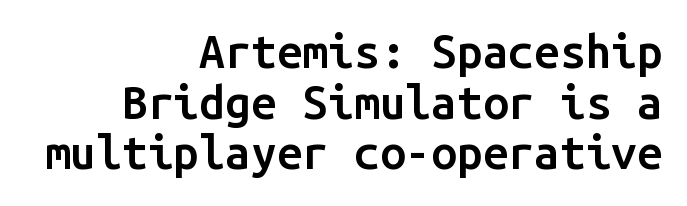
Q: Is the text bold? A: Semi-bold.
Q: Is the text italic (slanted)? A: No, it is upright.
Q: Is the typeface a serif or a sans-serif typeface? A: Sans-serif.
Q: Is the text underlined? A: No.
Q: How is the paragraph aligned? A: Right-aligned.
Q: Is the spacing between letters normal or unusually wide? A: Normal.
Q: Is the spacing between lines tight, normal or loose? A: Tight.
Q: Width (condensed, normal, or wide)? A: Normal.
Q: Stroke contrast? A: Low.
Q: x-height? A: Medium.
Q: Monospaced? A: Yes.
